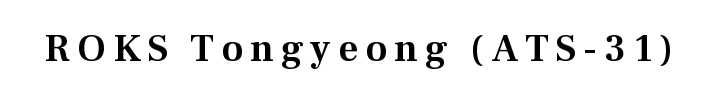
Here the designer chose a conventional face with non-uniform glyph widths. The space directly below the letters is spotless. Ascenders rise straight up at ninety degrees. Unlike a clean sans, this face finishes its strokes with serifs.
